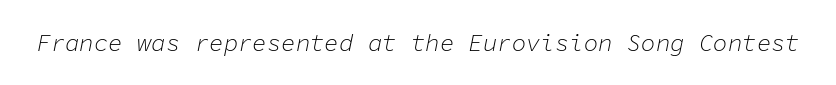
{"italic": "yes", "lean": "right", "slant_degrees": 11, "bold": "no", "underline": "no", "letter_spacing": "normal", "letter_spacing_em": 0.0, "glyph_px": 24}
